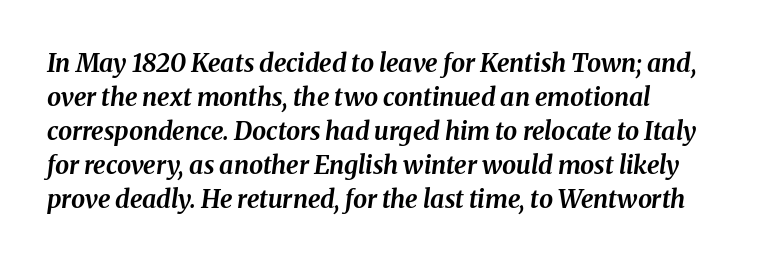
The image shows 25 px bold type, italic (leaning right); set left-aligned, normal line spacing (1.36x), normal letter spacing, not underlined.
